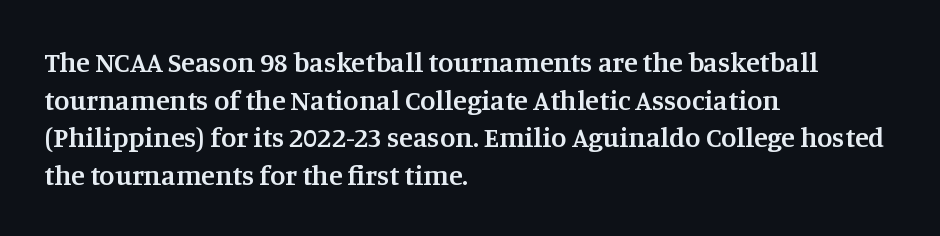
Q: Is the text bold? A: Semi-bold.
Q: Is the text italic (slanted)? A: No, it is upright.
Q: Is the typeface a serif or a sans-serif typeface? A: Serif.
Q: Is the text underlined? A: No.
Q: How is the paragraph aligned? A: Left-aligned.
Q: Is the spacing between letters normal or unusually wide? A: Normal.
Q: Is the spacing between lines tight, normal or loose? A: Normal.
Q: Width (condensed, normal, or wide)? A: Normal.
Q: Stroke contrast? A: Medium.
Q: x-height? A: Large.
Q: Monospaced? A: No.
